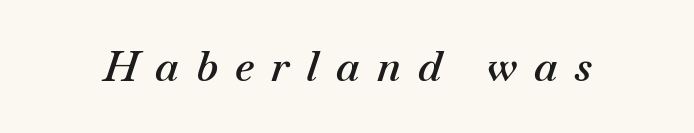
Q: Is the text bold? A: Semi-bold.
Q: Is the text italic (slanted)? A: Yes, it leans right by about 18 degrees.
Q: Is the text underlined? A: No.
Q: Is the spacing between letters normal or unusually wide? A: Unusually wide.
Q: Width (condensed, normal, or wide)? A: Normal.
Q: Stroke contrast? A: Medium.
Q: x-height? A: Small.
Q: Monospaced? A: No.
